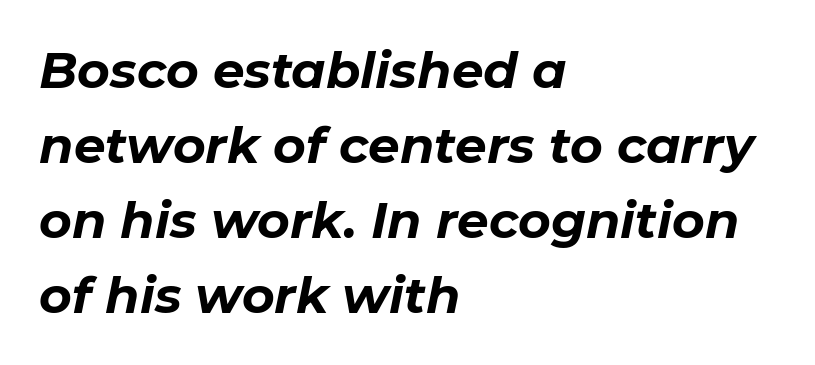
Is the block centered? No — it sits flush against the left margin. Is the type bold? Yes — the strokes are clearly thick and heavy. Default kerning and tracking; the words read as compact shapes. Words float on clear page, feet unadorned. Slant detected: the letters are inclined.
